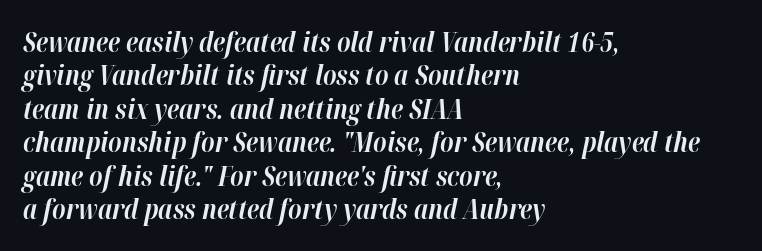
The image shows 27 px bold type, italic (leaning right); set left-aligned, line spacing 1.24x, normal letter spacing, not underlined.
